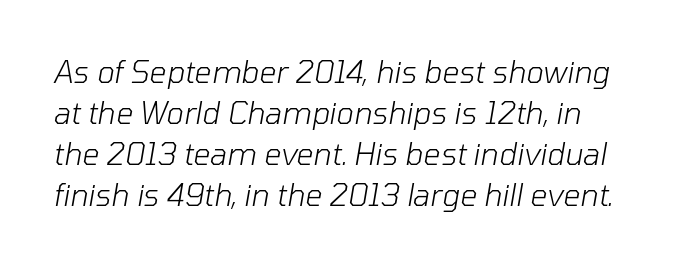
Q: Is the text bold? A: No.
Q: Is the text italic (slanted)? A: Yes, it leans right by about 10 degrees.
Q: Is the text underlined? A: No.
Q: Is the spacing between letters normal or unusually wide? A: Normal.
Q: Is the spacing between lines tight, normal or loose? A: Normal.
Q: Width (condensed, normal, or wide)? A: Normal.
Q: Stroke contrast? A: Low.
Q: x-height? A: Medium.
Q: Monospaced? A: No.
